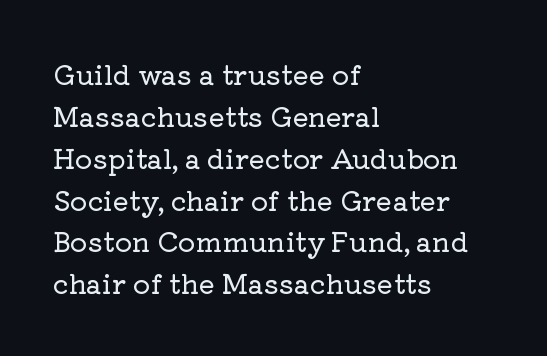
Q: Is the text italic (slanted)? A: No, it is upright.
Q: Is the text underlined? A: No.
Q: How is the paragraph aligned? A: Left-aligned.
Q: Is the spacing between letters normal or unusually wide? A: Normal.
Q: Is the spacing between lines tight, normal or loose? A: Normal.
